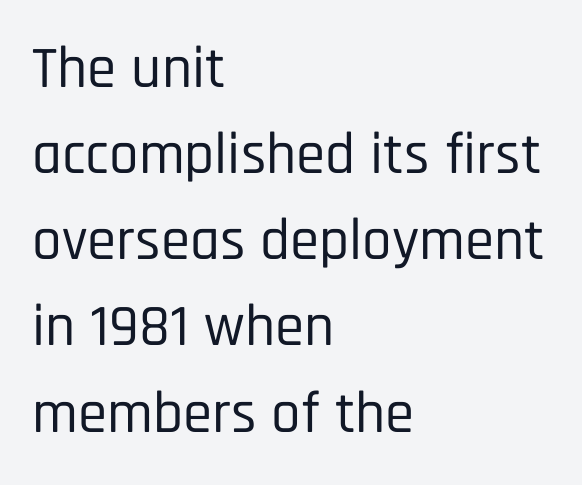
Teacher's note: observe the even left margin — that is flush-left alignment. In terms of leading, this rendering sits right in the middle. The passage shown is not underscored anywhere. Spacing verdict: proportional, widths tailored to each character.
